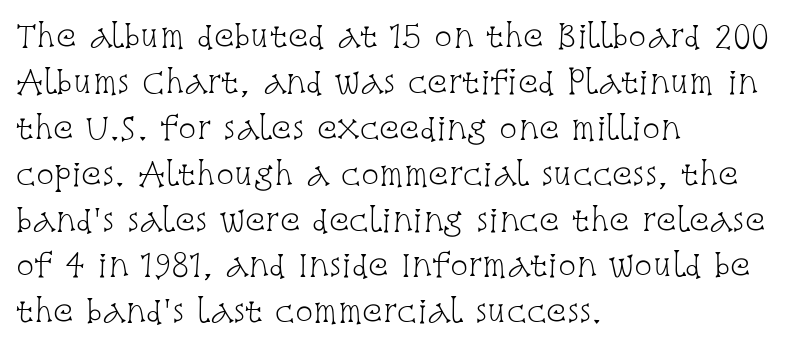
The image shows 30 px light, condensed serif type, upright; set left-aligned, normal line spacing (1.53x), normal letter spacing, not underlined; low stroke contrast and a large x-height.
